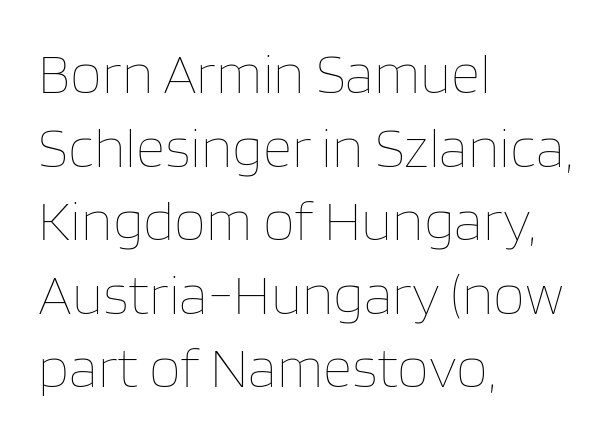
Q: Is the text bold? A: No.
Q: Is the text italic (slanted)? A: No, it is upright.
Q: Is the text underlined? A: No.
Q: How is the paragraph aligned? A: Left-aligned.
Q: Is the spacing between letters normal or unusually wide? A: Normal.
Q: Is the spacing between lines tight, normal or loose? A: Normal.
Q: Width (condensed, normal, or wide)? A: Normal.
Q: Stroke contrast? A: Low.
Q: x-height? A: Large.
Q: Monospaced? A: No.
